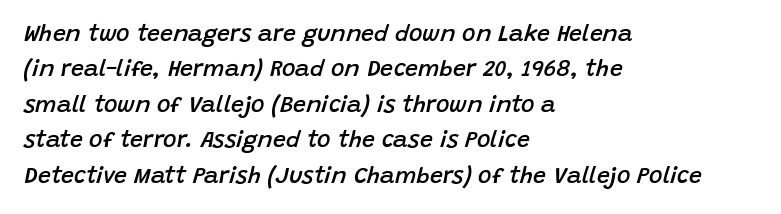
Q: Is the text bold? A: Semi-bold.
Q: Is the text italic (slanted)? A: Yes, it leans right by about 15 degrees.
Q: Is the text underlined? A: No.
Q: How is the paragraph aligned? A: Left-aligned.
Q: Is the spacing between letters normal or unusually wide? A: Normal.
Q: Is the spacing between lines tight, normal or loose? A: Normal.
